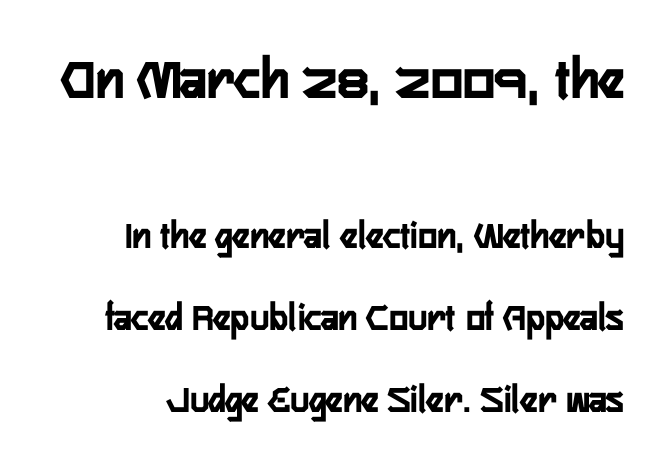
Q: Is the text bold? A: Yes.
Q: Is the text italic (slanted)? A: No, it is upright.
Q: Is the typeface a serif or a sans-serif typeface? A: Sans-serif.
Q: Is the text underlined? A: No.
Q: Is the spacing between letters normal or unusually wide? A: Normal.
Q: Is the spacing between lines tight, normal or loose? A: Loose.
Q: Which block of text is set in a larger size, the first (top) or the second (bottom)? A: The first (top) one.
Q: Width (condensed, normal, or wide)? A: Condensed.
Q: Stroke contrast? A: Low.
Q: x-height? A: Medium.
Q: Monospaced? A: No.
